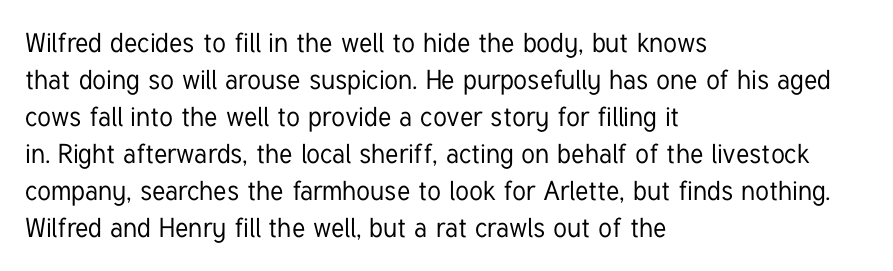
{"italic": "no", "underline": "no", "align": "left", "line_spacing": "normal", "line_spacing_ratio": 1.37, "letter_spacing": "normal", "letter_spacing_em": 0.0, "glyph_px": 27}
